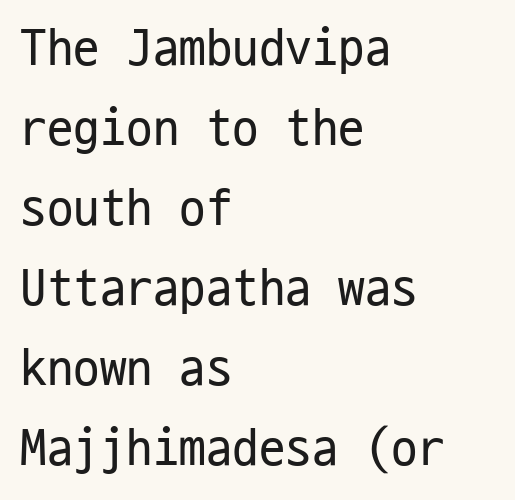
Q: Is the text bold? A: No.
Q: Is the text italic (slanted)? A: No, it is upright.
Q: Is the typeface a serif or a sans-serif typeface? A: Sans-serif.
Q: Is the text underlined? A: No.
Q: How is the paragraph aligned? A: Left-aligned.
Q: Is the spacing between letters normal or unusually wide? A: Normal.
Q: Is the spacing between lines tight, normal or loose? A: Normal.
Q: Width (condensed, normal, or wide)? A: Condensed.
Q: Stroke contrast? A: Low.
Q: x-height? A: Medium.
Q: Monospaced? A: Yes.
